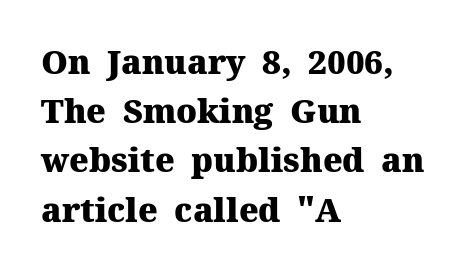
Observe the ordinary spacing: letters are neighbours, not strangers. Strokes here are thick enough to call this a true bold. Every row of glyphs begins at an identical x-position on the left. The rendering uses natural spacing where letterforms have individual widths. The specimen reads as upright at a glance.
